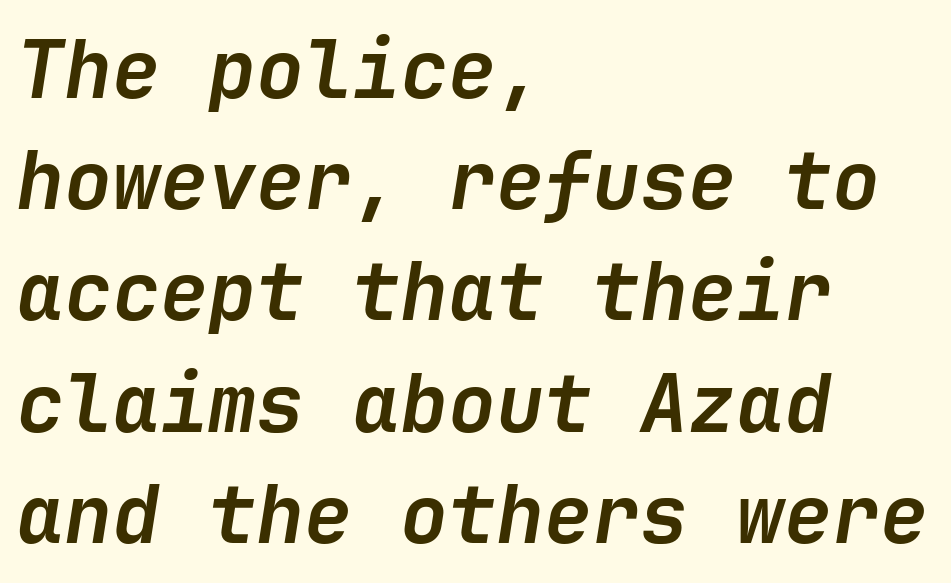
Q: Is the text bold? A: Yes.
Q: Is the text italic (slanted)? A: Yes, it leans right by about 9 degrees.
Q: Is the text underlined? A: No.
Q: How is the paragraph aligned? A: Left-aligned.
Q: Is the spacing between letters normal or unusually wide? A: Normal.
Q: Is the spacing between lines tight, normal or loose? A: Normal.
Q: Width (condensed, normal, or wide)? A: Normal.
Q: Stroke contrast? A: Low.
Q: x-height? A: Medium.
